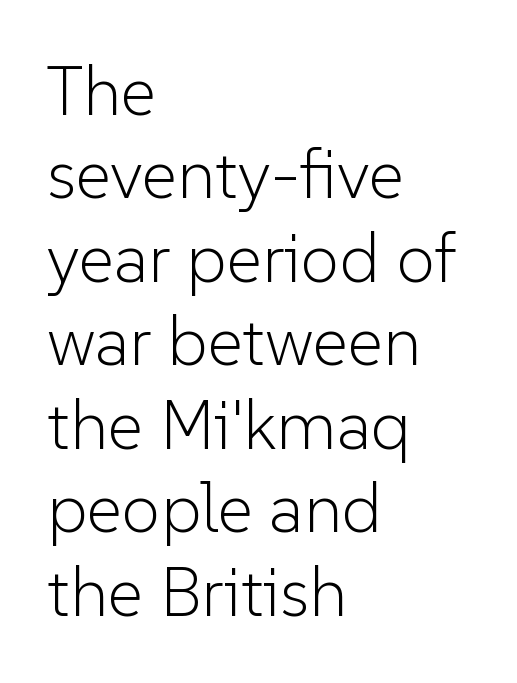
Tracking here is standard; glyphs follow each other at the usual distance. Just letters on the line, the space beneath them empty. The compositor pushed each line to the left boundary. A sans-serif font was chosen for this passage. Characters remain perfectly vertical along every line.
